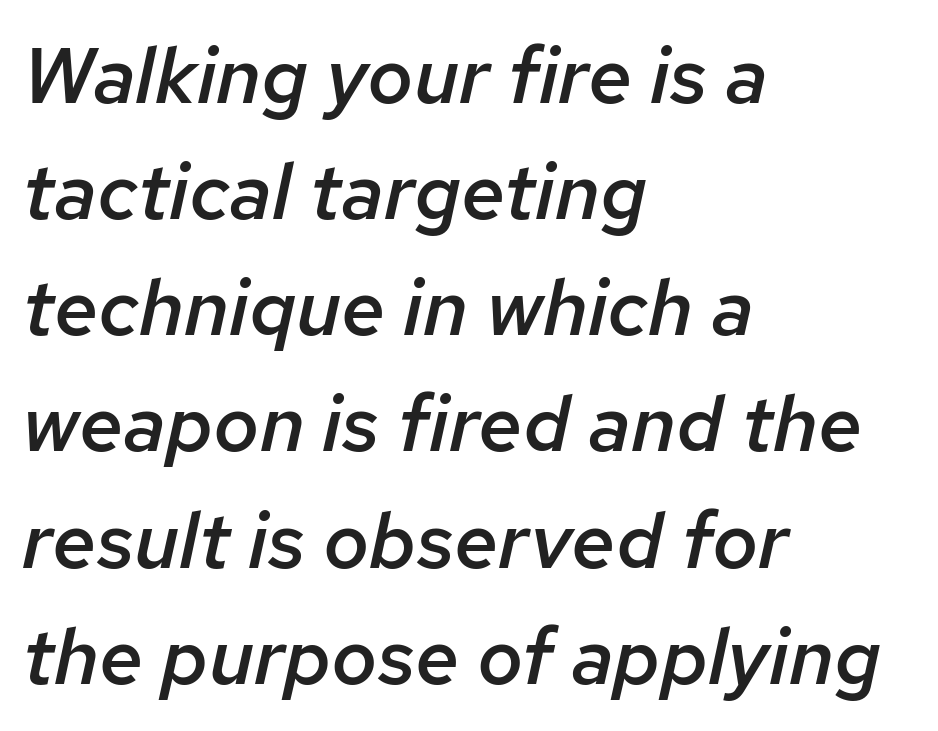
Style check: oblique. A semibold gives these letters moderate extra thickness, short of bold. Inter-character spacing is left at the font's built-in metrics. The glyphs are unaccompanied by any horizontal stroke below them. Casual observation: everything's shoved over to the left.
